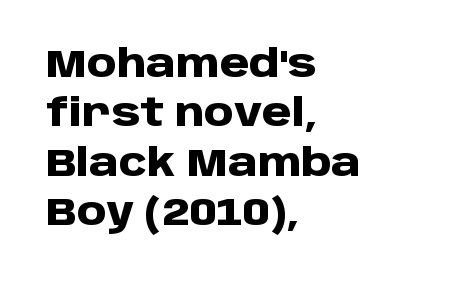
Q: Is the text bold? A: Yes.
Q: Is the text italic (slanted)? A: No, it is upright.
Q: Is the typeface a serif or a sans-serif typeface? A: Sans-serif.
Q: Is the text underlined? A: No.
Q: How is the paragraph aligned? A: Left-aligned.
Q: Is the spacing between letters normal or unusually wide? A: Normal.
Q: Is the spacing between lines tight, normal or loose? A: Normal.
Q: Width (condensed, normal, or wide)? A: Normal.
Q: Stroke contrast? A: Low.
Q: x-height? A: Large.
Q: Monospaced? A: No.
